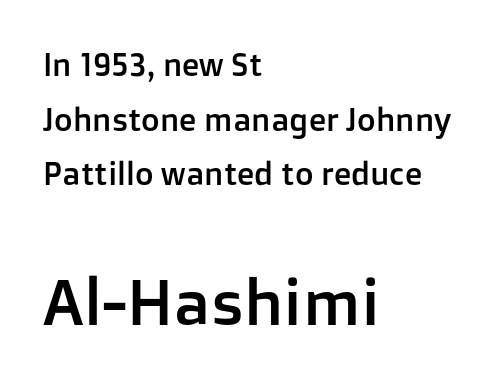
The image shows 65 px sans-serif type, upright; set left-aligned, line spacing 1.71x, normal letter spacing, not underlined; the second (bottom) block is 2.03x larger; low stroke contrast and a medium x-height.
